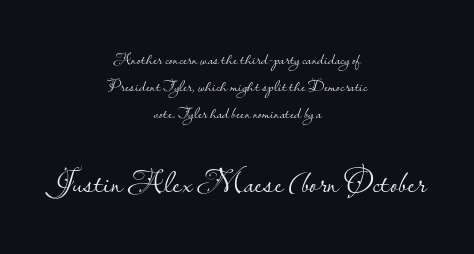
{"serif": "no", "bold": "no", "weight": "light", "width": "normal", "stroke_contrast": "low", "x_height": "small", "monospaced": "no", "underline": "no", "align": "center", "line_spacing": "normal", "line_spacing_ratio": 1.6, "letter_spacing": "normal", "letter_spacing_em": 0.0, "larger_block": "second", "size_ratio": 2.0, "glyph_px": 34}
